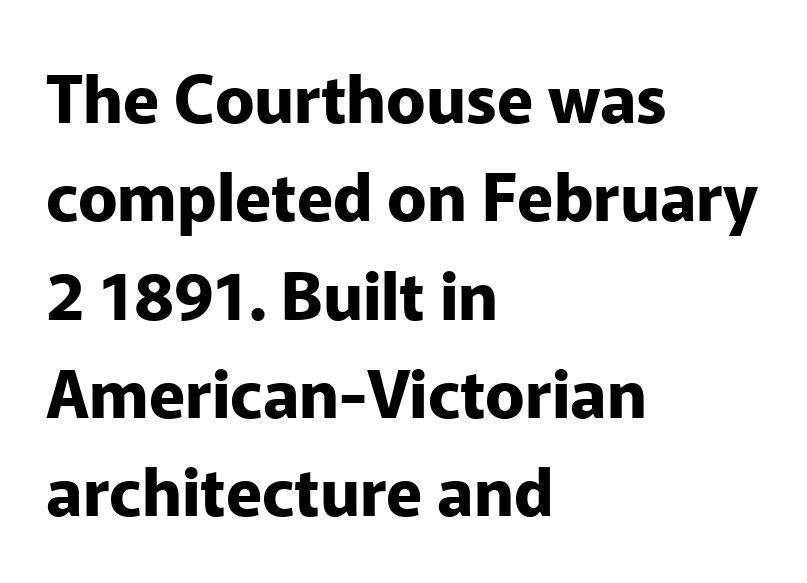
The image shows 66 px bold sans-serif type, upright; set left-aligned, normal line spacing (1.49x), normal letter spacing, not underlined; low stroke contrast and a medium x-height.
